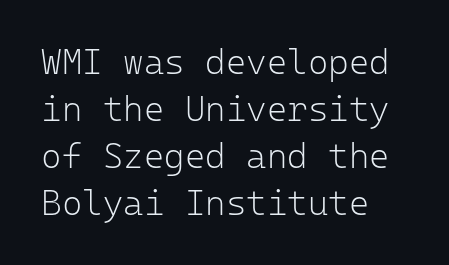
The rows are spaced the way most documents space them. This reads as an unemphasized weight, regular at the heaviest. Short and long lines alike share a common starting point at left. Unmarked baselines from the first word to the last. The rendering uses typewriter-style spacing with identical character cells. The characters display no serif detailing; their extremities are plain.
